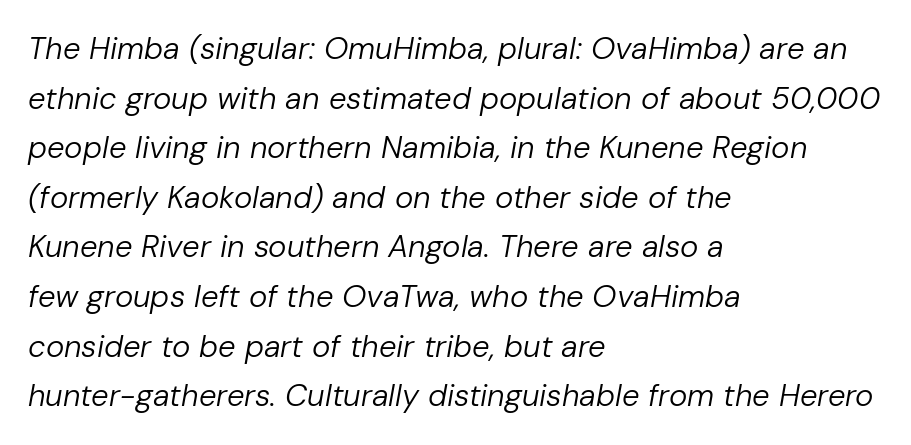
The image shows 31 px regular-weight type, italic (leaning right); set left-aligned, normal line spacing (1.6x), normal letter spacing, not underlined; low stroke contrast and a medium x-height.
